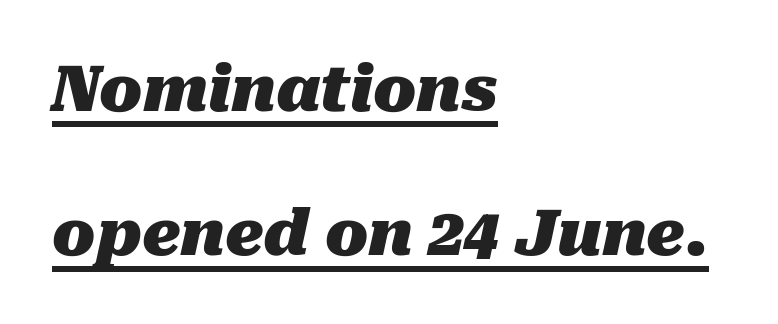
{"italic": "yes", "lean": "right", "slant_degrees": 10, "bold": "yes", "weight": "heavy", "width": "normal", "stroke_contrast": "medium", "x_height": "medium", "monospaced": "no", "underline": "yes", "align": "left", "line_spacing": "loose", "line_spacing_ratio": 2.29, "letter_spacing": "normal", "letter_spacing_em": 0.0, "glyph_px": 63}
